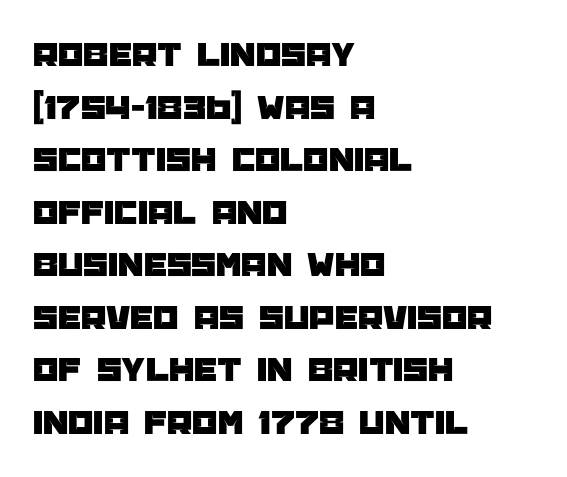
{"serif": "no", "italic": "no", "width": "normal", "stroke_contrast": "low", "x_height": "large", "monospaced": "no", "underline": "no", "align": "left", "line_spacing": "normal", "line_spacing_ratio": 1.46, "letter_spacing": "normal", "letter_spacing_em": 0.0, "glyph_px": 36}
